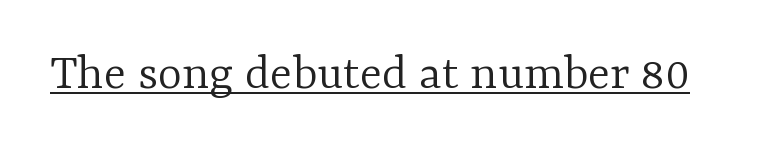
{"serif": "yes", "italic": "no", "bold": "no", "weight": "light", "width": "normal", "stroke_contrast": "low", "x_height": "medium", "monospaced": "no", "underline": "yes", "letter_spacing": "normal", "letter_spacing_em": 0.0, "glyph_px": 52}
